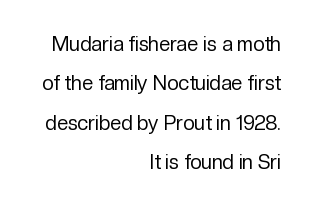
Tracking here is standard; glyphs follow each other at the usual distance. The vertical gap from one line to the next is large. The typesetting does not lean heavy: it is not bold. Every row of glyphs terminates at an identical x-position on the right.
